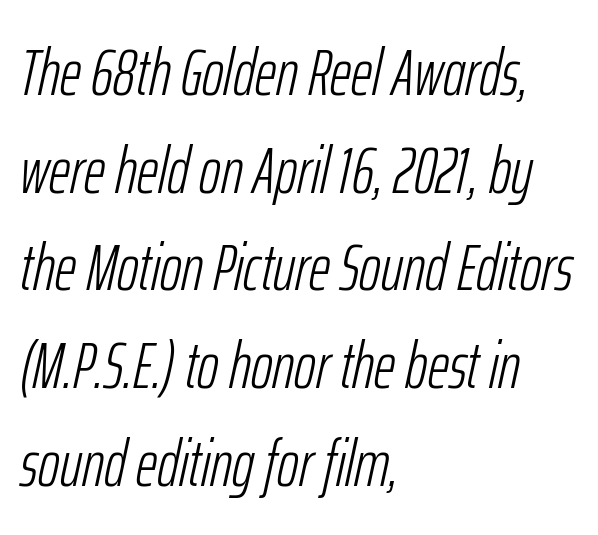
A typesetter would call this leading conventional body-copy spacing. Any mark beneath the type? The region is blank. Stroke thickness stays within the range of a standard reading face or lighter. The text carries the slant typical of an italic or oblique font. Here the designer chose a conventional face with non-uniform glyph widths. The typesetter chose a ragged-right arrangement here.
